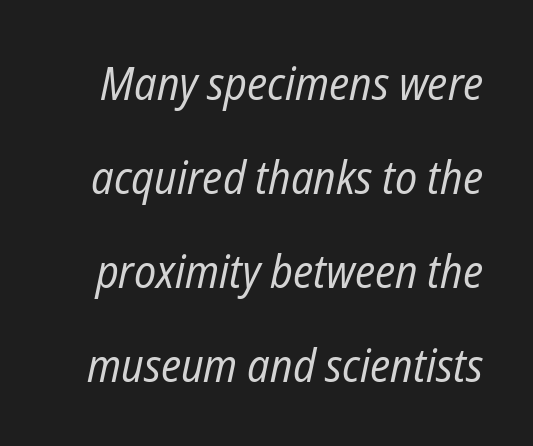
Q: Is the text bold? A: No.
Q: Is the text italic (slanted)? A: Yes, it leans right by about 12 degrees.
Q: Is the text underlined? A: No.
Q: Is the spacing between letters normal or unusually wide? A: Normal.
Q: Is the spacing between lines tight, normal or loose? A: Loose.
Q: Width (condensed, normal, or wide)? A: Condensed.
Q: Stroke contrast? A: Low.
Q: x-height? A: Medium.
Q: Monospaced? A: No.
